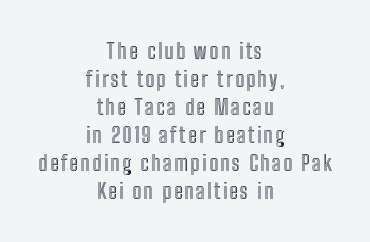
Descender tails drop into unmarked territory. Do the letters lean? They stand straight. The lines are quadded center. Notice how descenders clear the ascenders below comfortably — that's standard leading.
